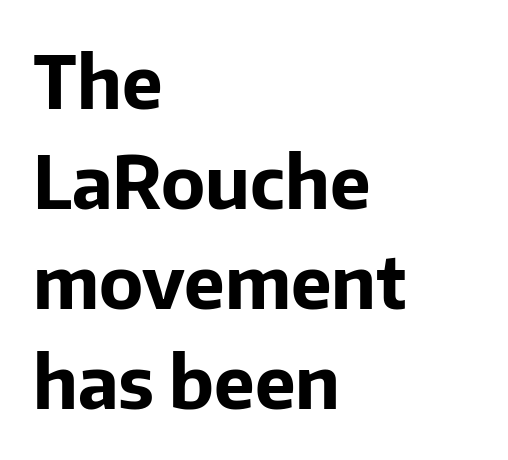
Q: Is the text bold? A: Yes.
Q: Is the text italic (slanted)? A: No, it is upright.
Q: Is the typeface a serif or a sans-serif typeface? A: Sans-serif.
Q: Is the text underlined? A: No.
Q: How is the paragraph aligned? A: Left-aligned.
Q: Is the spacing between letters normal or unusually wide? A: Normal.
Q: Is the spacing between lines tight, normal or loose? A: Normal.
Q: Width (condensed, normal, or wide)? A: Normal.
Q: Stroke contrast? A: Low.
Q: x-height? A: Medium.
Q: Monospaced? A: No.
